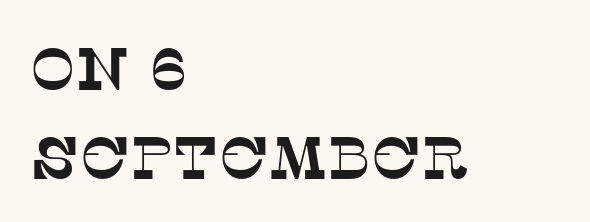
The words here are not underlined. The passage shown is typed in a proportional face where columns would drift. If you drew a ruler down the left edge, every line would touch it. These lines sit exactly where default settings would place them. You can tell from the footed stems that serif type was used.
